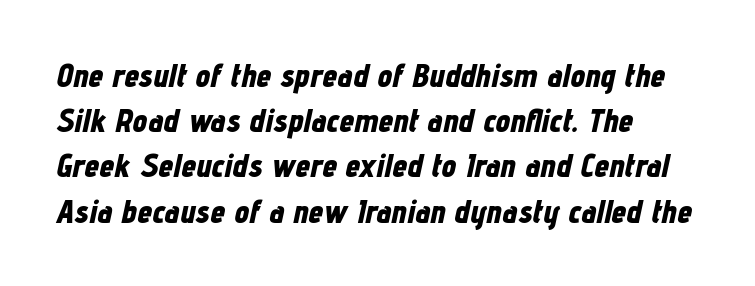
{"italic": "yes", "lean": "right", "slant_degrees": 12, "bold": "yes", "weight": "bold", "width": "condensed", "stroke_contrast": "low", "x_height": "medium", "monospaced": "no", "underline": "no", "align": "left", "line_spacing": "normal", "line_spacing_ratio": 1.37, "letter_spacing": "normal", "letter_spacing_em": 0.0, "glyph_px": 33}
